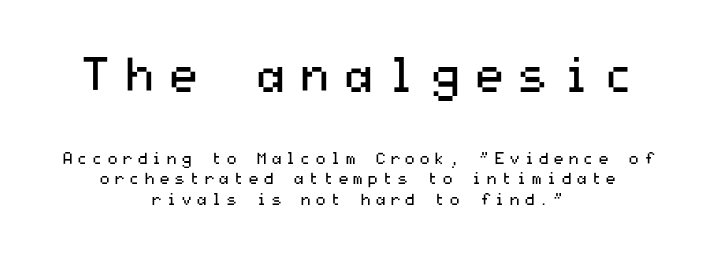
Underlining? Definitely not there. A typesetter would call this leading conventional body-copy spacing. Do the letters lean? They stand straight. Stems and bowls with no extra thickness — not bold. Loose tracking; the words dissolve into strings of separated letters. Stroke terminals: plain, sans-serif.
